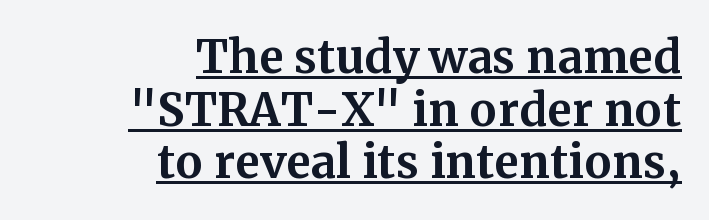
The image shows 45 px bold serif type, upright; set right-aligned, line spacing 1.17x, normal letter spacing, underlined; medium stroke contrast and a medium x-height.
